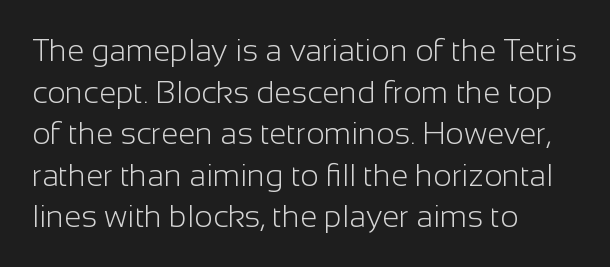
The type is set solid horizontally, with unmodified tracking. Weight: regular or lighter. A student would call this left alignment; a typographer would say flush left, rag right. Observe the absence of serifs on each vertical stroke in this sample. Ordinary non-slanted type is in use. The letters advance in unequal steps, a hallmark of proportional type.
